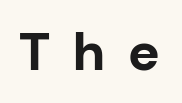
{"serif": "no", "italic": "no", "bold": "yes", "weight": "bold", "width": "normal", "stroke_contrast": "low", "x_height": "medium", "monospaced": "no", "underline": "no", "letter_spacing": "wide", "letter_spacing_em": 0.46, "glyph_px": 53}
